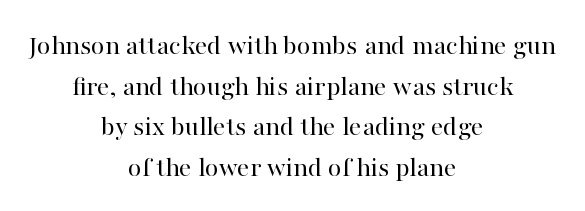
The image shows 28 px regular-weight serif type, upright; set centered, normal line spacing (1.45x), normal letter spacing, not underlined; high stroke contrast and a medium x-height.
